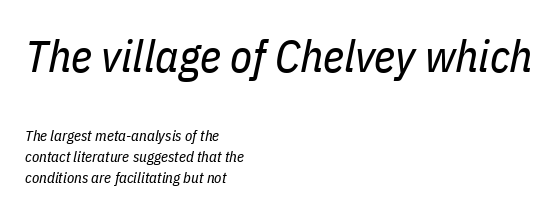
The image shows 45 px regular-weight, condensed type, italic (leaning right); set left-aligned, normal line spacing (1.42x), normal letter spacing, not underlined; the first (top) block is 3.0x larger; low stroke contrast and a medium x-height.
